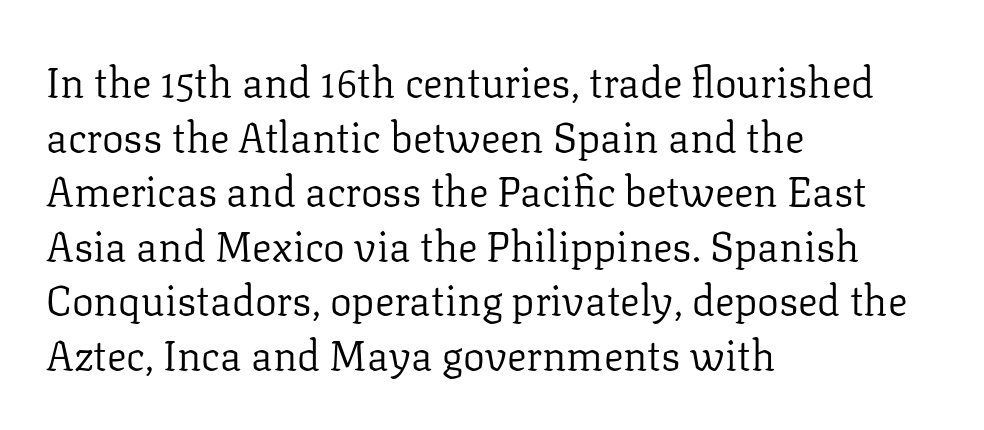
The passage is arranged the way most books set body copy — flush left. No letter is thick-stroked: the sample isn't bold. Look at the bottom of the vertical strokes: they flare into serifs here. The rendering keeps characters at their native spacing.
